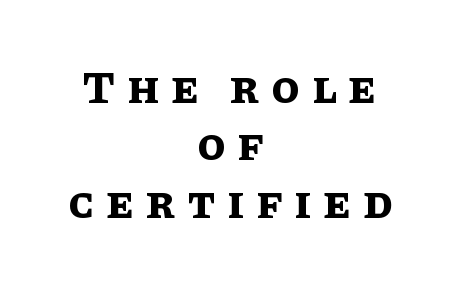
Nope, not italic — everything's standing straight. How heavy is the stroke? Heavy — this is a bold. The text block is weighted toward neither margin, spreading evenly from the middle. You could only call the tracking loose — the letters float apart.
